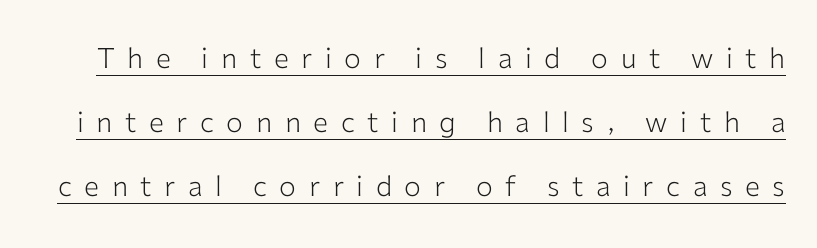
The image shows 28 px light sans-serif type, upright; set loose line spacing (2.29x), unusually wide letter spacing (+0.45 em), underlined; low stroke contrast and a medium x-height.
